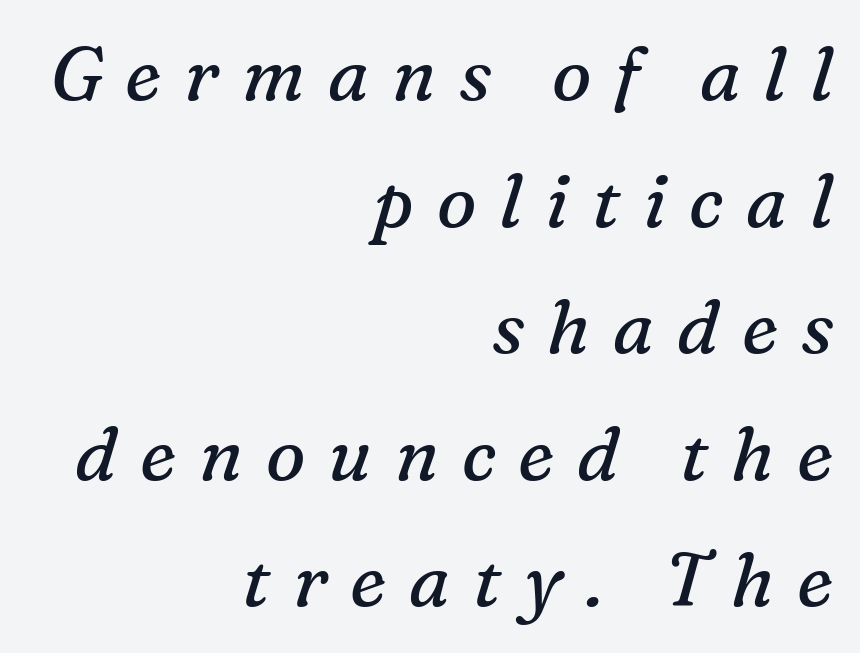
{"serif": "yes", "italic": "yes", "lean": "right", "slant_degrees": 16, "bold": "no", "weight": "regular", "width": "normal", "stroke_contrast": "medium", "x_height": "medium", "monospaced": "no", "underline": "no", "align": "right", "line_spacing_ratio": 1.71, "letter_spacing": "wide", "letter_spacing_em": 0.31, "glyph_px": 74}
